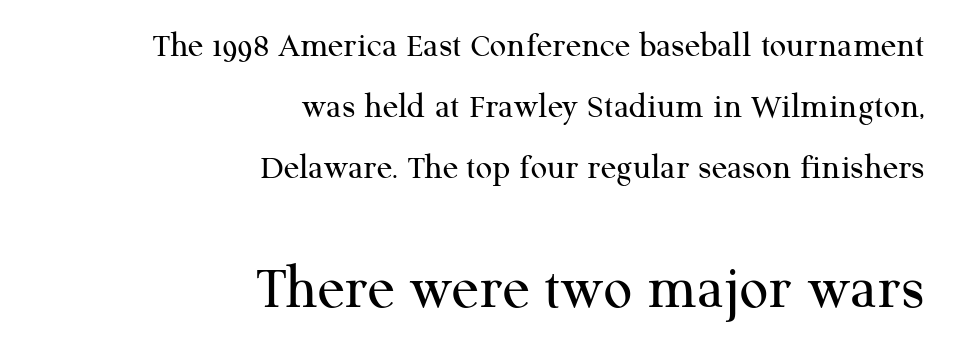
Q: Is the text bold? A: No.
Q: Is the text italic (slanted)? A: No, it is upright.
Q: Is the typeface a serif or a sans-serif typeface? A: Serif.
Q: Is the text underlined? A: No.
Q: How is the paragraph aligned? A: Right-aligned.
Q: Is the spacing between letters normal or unusually wide? A: Normal.
Q: Is the spacing between lines tight, normal or loose? A: Normal.
Q: Which block of text is set in a larger size, the first (top) or the second (bottom)? A: The second (bottom) one.
Q: Width (condensed, normal, or wide)? A: Normal.
Q: Stroke contrast? A: Medium.
Q: x-height? A: Medium.
Q: Monospaced? A: No.
